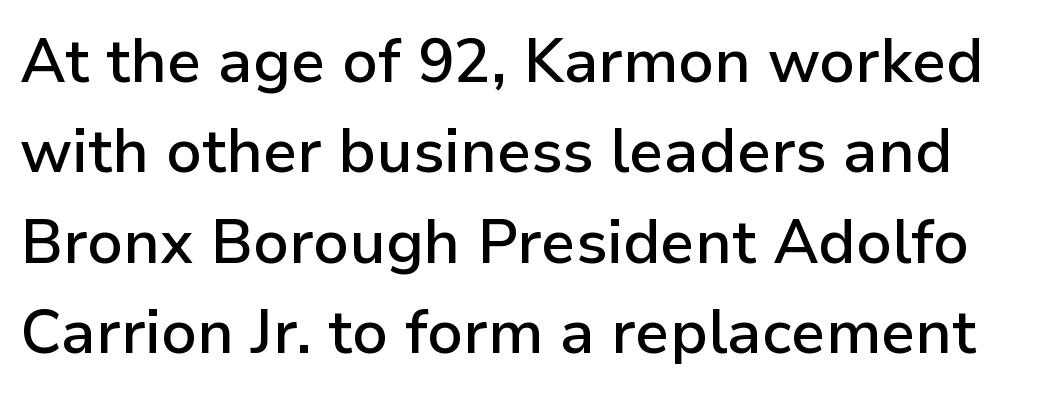
The image shows 61 px semibold sans-serif type, upright; set normal line spacing (1.48x), normal letter spacing, not underlined; low stroke contrast and a medium x-height.
